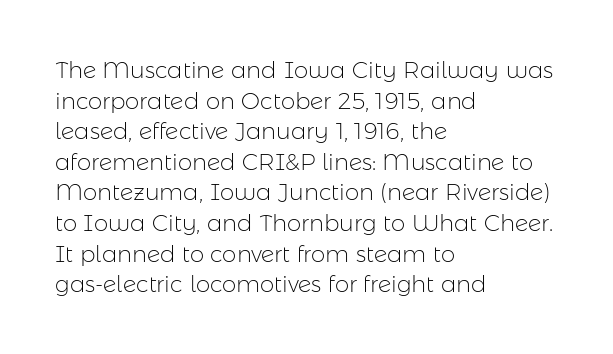
Vertical spacing — default. The text block is weighted toward the left margin, trailing off unevenly rightward. The baseline area is clear. These lines keep a tight, regular rhythm from letter to letter. No extra ink here — the face is not bold.
